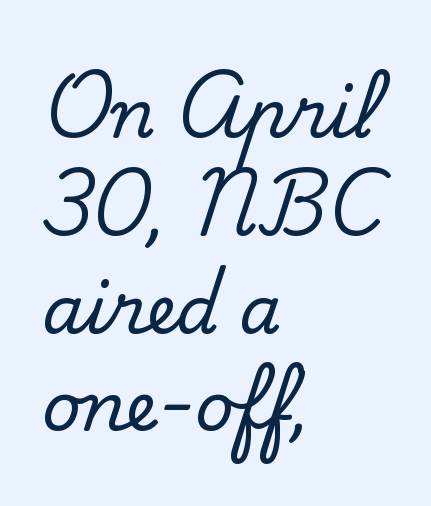
The image shows 67 px serif type; set left-aligned, normal line spacing (1.46x), normal letter spacing, not underlined; low stroke contrast and a small x-height.
